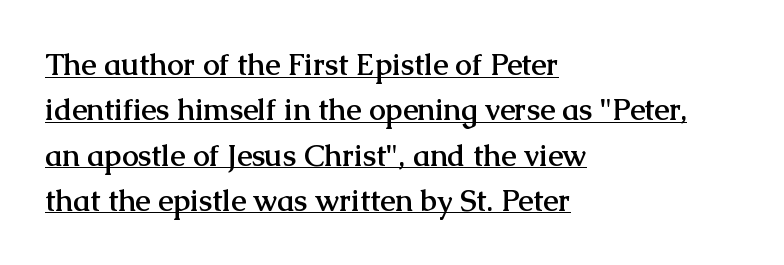
{"serif": "yes", "italic": "no", "bold": "yes", "weight": "semibold", "width": "normal", "stroke_contrast": "medium", "x_height": "medium", "monospaced": "no", "underline": "yes", "align": "left", "line_spacing": "normal", "line_spacing_ratio": 1.51, "letter_spacing": "normal", "letter_spacing_em": 0.0, "glyph_px": 30}
